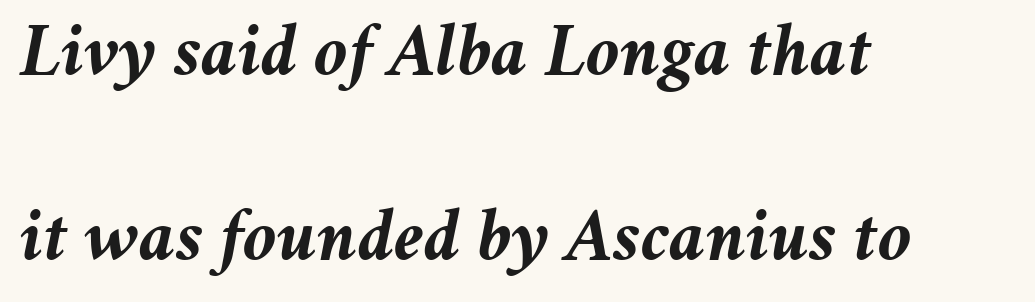
{"italic": "yes", "lean": "right", "slant_degrees": 11, "bold": "yes", "weight": "semibold", "width": "normal", "stroke_contrast": "medium", "x_height": "medium", "monospaced": "no", "underline": "no", "align": "left", "line_spacing": "loose", "line_spacing_ratio": 2.47, "letter_spacing": "normal", "letter_spacing_em": 0.0, "glyph_px": 75}
